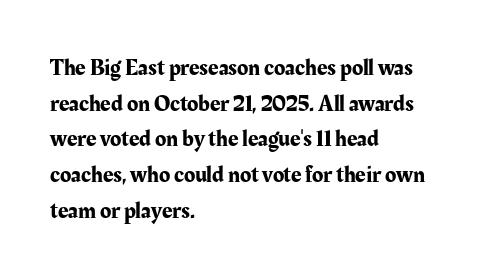
{"italic": "no", "underline": "no", "align": "left", "line_spacing": "normal", "line_spacing_ratio": 1.55, "letter_spacing": "normal", "letter_spacing_em": 0.0, "glyph_px": 23}
